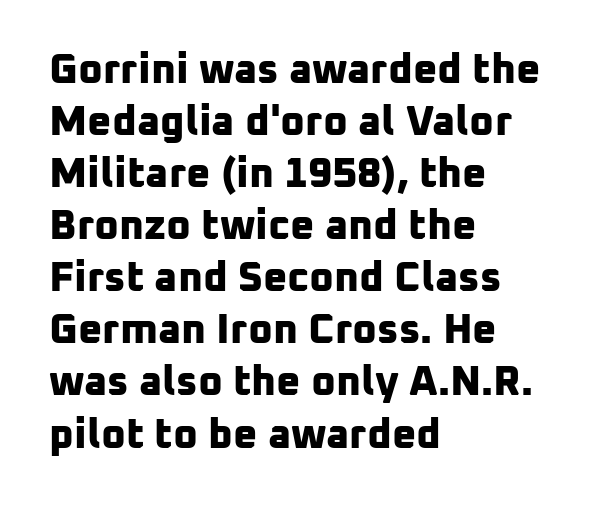
Q: Is the text bold? A: Yes.
Q: Is the typeface a serif or a sans-serif typeface? A: Sans-serif.
Q: Is the text underlined? A: No.
Q: How is the paragraph aligned? A: Left-aligned.
Q: Is the spacing between letters normal or unusually wide? A: Normal.
Q: Width (condensed, normal, or wide)? A: Normal.
Q: Stroke contrast? A: Low.
Q: x-height? A: Medium.
Q: Monospaced? A: No.
